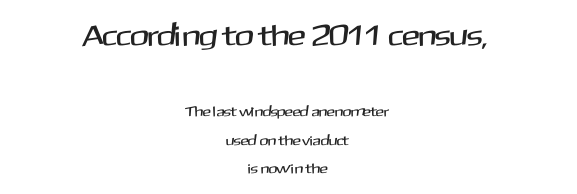
A sans-serif font was chosen for this passage. Words float on clear page, feet unadorned. If you drew a line through each stem, it would be perfectly vertical. The block of text is sparse from top to bottom, with ample space between rows. The letters advance in unequal steps, a hallmark of proportional type. Note: larger setting up top, smaller setting below.
